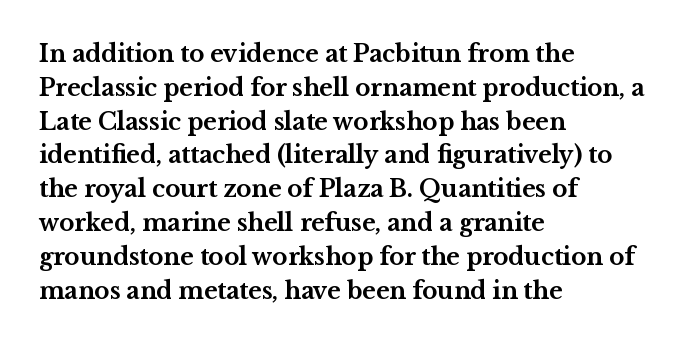
{"italic": "no", "bold": "yes", "underline": "no", "align": "left", "line_spacing": "normal", "line_spacing_ratio": 1.47, "letter_spacing": "normal", "letter_spacing_em": 0.0, "glyph_px": 23}
